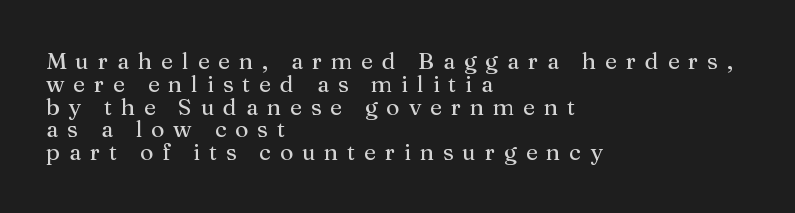
Q: Is the text italic (slanted)? A: No, it is upright.
Q: Is the text underlined? A: No.
Q: How is the paragraph aligned? A: Left-aligned.
Q: Is the spacing between letters normal or unusually wide? A: Unusually wide.
Q: Is the spacing between lines tight, normal or loose? A: Tight.
